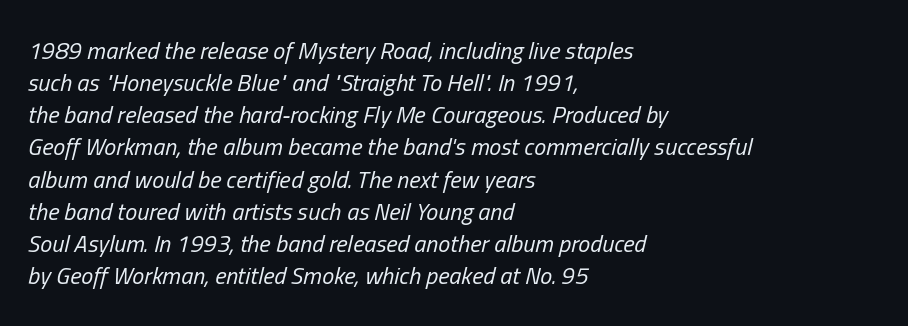
The image shows 24 px text type, italic (leaning right); set left-aligned, normal line spacing (1.34x), normal letter spacing, not underlined.
